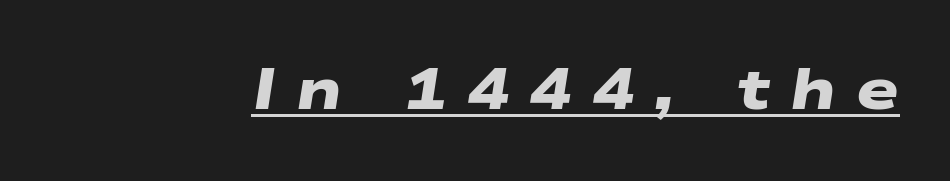
The image shows 57 px heavy, wide sans-serif type; set unusually wide letter spacing (+0.35 em), underlined; low stroke contrast and a medium x-height.
